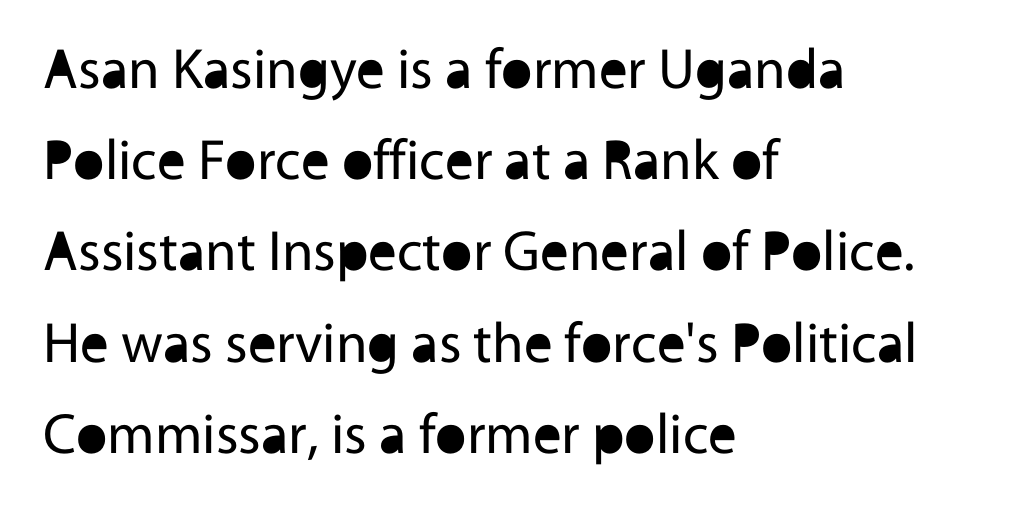
{"serif": "no", "italic": "no", "bold": "no", "weight": "regular", "width": "normal", "x_height": "medium", "monospaced": "no", "underline": "no", "align": "left", "line_spacing": "normal", "line_spacing_ratio": 1.6, "letter_spacing": "normal", "letter_spacing_em": 0.0, "glyph_px": 57}
